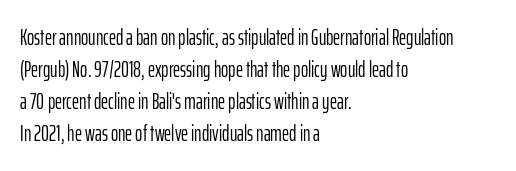
{"italic": "no", "bold": "no", "underline": "no", "align": "left", "line_spacing": "normal", "line_spacing_ratio": 1.45, "letter_spacing": "normal", "letter_spacing_em": 0.0, "glyph_px": 22}
